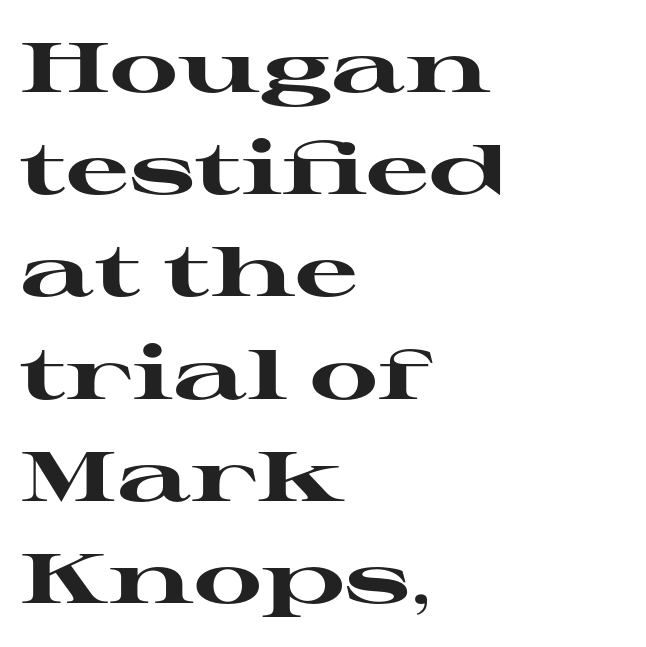
Q: Is the text bold? A: Yes.
Q: Is the text italic (slanted)? A: No, it is upright.
Q: Is the typeface a serif or a sans-serif typeface? A: Serif.
Q: Is the text underlined? A: No.
Q: How is the paragraph aligned? A: Left-aligned.
Q: Is the spacing between letters normal or unusually wide? A: Normal.
Q: Is the spacing between lines tight, normal or loose? A: Normal.
Q: Width (condensed, normal, or wide)? A: Wide.
Q: Stroke contrast? A: High.
Q: x-height? A: Medium.
Q: Monospaced? A: No.
